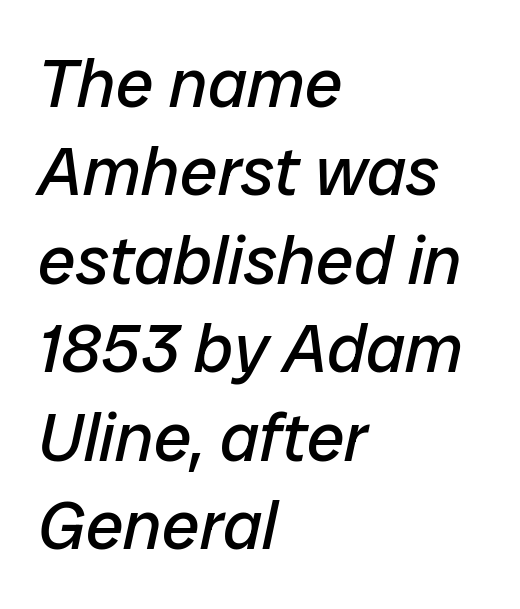
Visually the block forms a straight wall on the left and a jagged coastline on the right. Look at the tracking — it's just the regular setting, nothing added. Do the characters align in a grid? No, the font is proportional. The block of text has a typical density, with ordinary space between rows. Words float on clear page, feet unadorned. Counters stay open thanks to moderate or lighter strokes.
